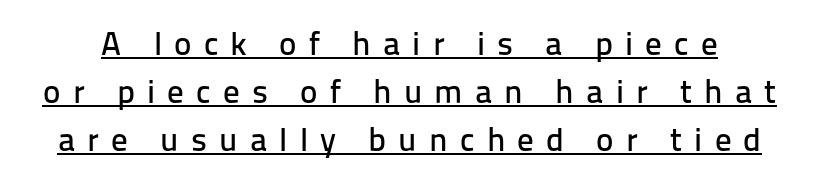
Note: no serifs on the glyphs. How would I describe the line gaps? Plain and ordinary. Emphasis is given by a line drawn under the lettering. No italicization has been applied; the sample stays upright.
